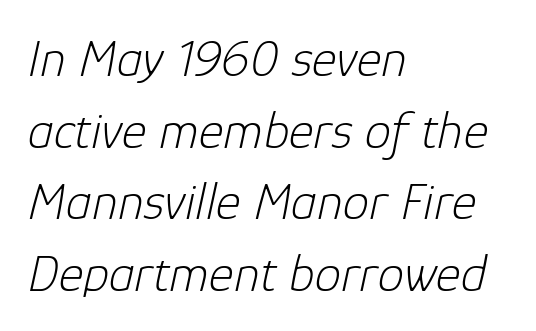
The image shows 53 px light type, italic (leaning right); set left-aligned, normal line spacing (1.35x), normal letter spacing, not underlined; low stroke contrast and a medium x-height.
